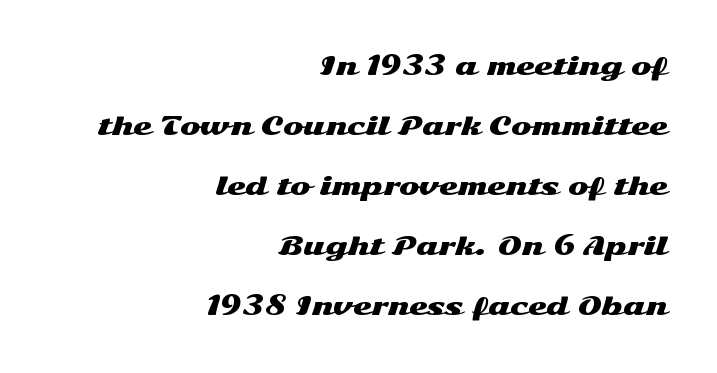
The image shows 24 px text type; set right-aligned, loose line spacing (2.5x), normal letter spacing, not underlined.
